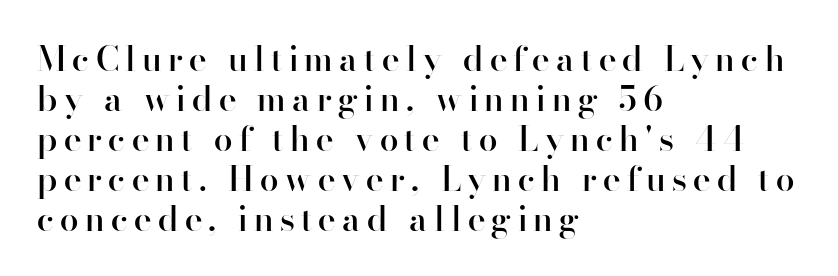
The passage is arranged the way most books set body copy — flush left. Looks like regular typesetting: each glyph gets only the width it needs. The baseline area is clear. This is roman type, the default non-slanted kind. Observe the absence of serifs on each vertical stroke in this sample. Semibold letterforms, between regular and bold.
